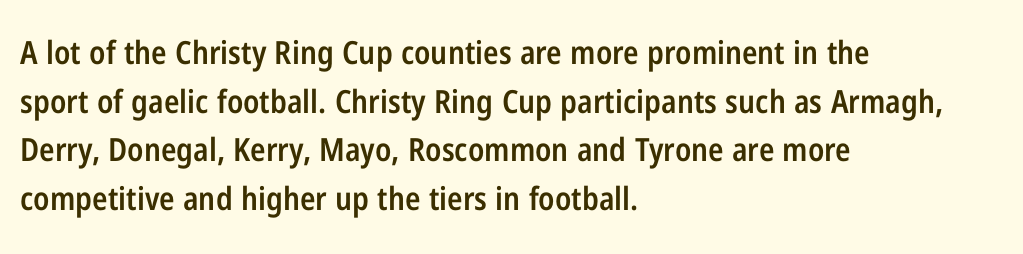
The image shows 32 px semibold, condensed sans-serif type, upright; set left-aligned, normal line spacing (1.52x), normal letter spacing, not underlined; low stroke contrast and a medium x-height.
